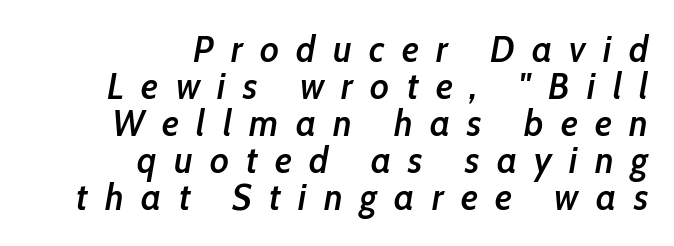
This sample is right-justified, so line beginnings fall wherever the words allow. Proportional: the letters do not fall into vertical columns. No word sits above an underline. The leading is snug, giving the passage a crowded texture. This is moderately heavy type, rendered in semibold. Notice how the stems are inclined rather than vertical — that's the hallmark of italics.
